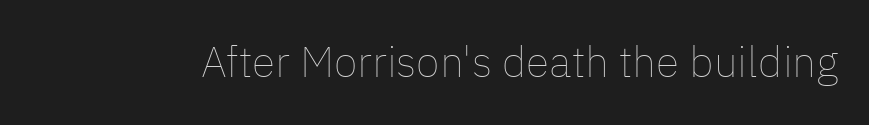
{"italic": "no", "bold": "no", "weight": "thin", "width": "normal", "stroke_contrast": "low", "x_height": "medium", "monospaced": "no", "underline": "no", "letter_spacing": "normal", "letter_spacing_em": 0.0, "glyph_px": 43}
